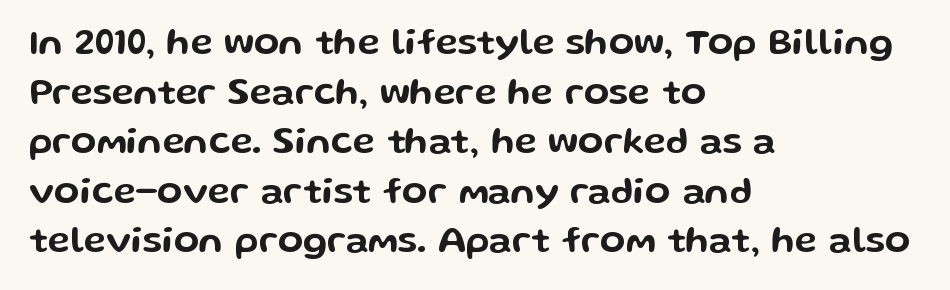
{"serif": "no", "italic": "no", "width": "wide", "stroke_contrast": "low", "x_height": "medium", "monospaced": "no", "underline": "no", "align": "left", "line_spacing": "normal", "line_spacing_ratio": 1.34, "letter_spacing": "normal", "letter_spacing_em": 0.0, "glyph_px": 37}
